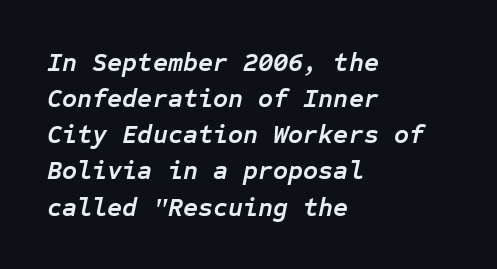
The zone under the glyphs is completely vacant. The line-height multiplier appears to be the usual default. Here the glyphs are tracked normally, forming tight word shapes. Which margin do the lines hug? The left one — the right edge is uneven. Heavy, bold letterforms.
